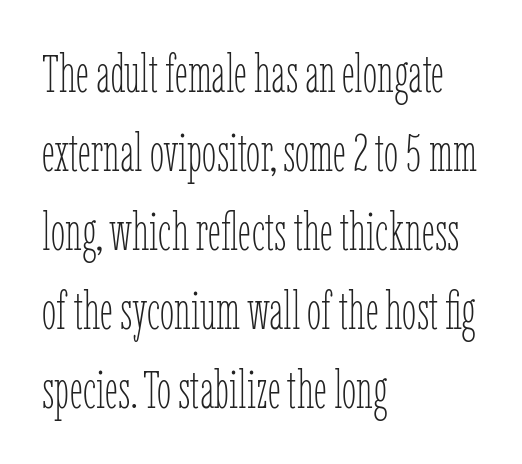
Do the characters align in a grid? No, the font is proportional. It's the straight-up-and-down kind of type. The setting favours the left margin, as ordinary paragraphs usually do. Rule under the text: the space is simply empty.
